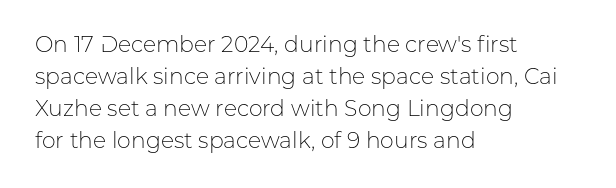
{"italic": "no", "bold": "no", "underline": "no", "align": "left", "line_spacing": "normal", "line_spacing_ratio": 1.45, "letter_spacing": "normal", "letter_spacing_em": 0.0, "glyph_px": 22}
